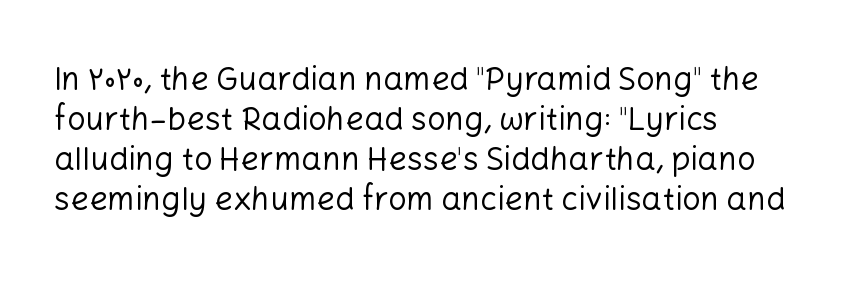
{"serif": "no", "italic": "no", "bold": "no", "weight": "regular", "width": "normal", "stroke_contrast": "low", "x_height": "medium", "monospaced": "no", "underline": "no", "line_spacing": "normal", "line_spacing_ratio": 1.25, "letter_spacing": "normal", "letter_spacing_em": 0.0, "glyph_px": 32}
